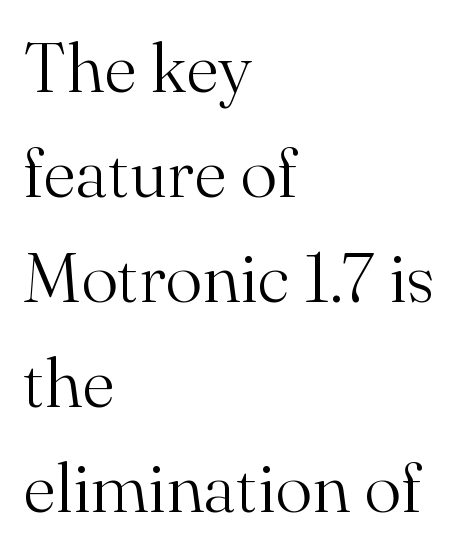
Plain, unruled lines of type. The line-height multiplier appears to be the usual default. What kind of face is this? One with serifs. In CSS terms this would be text-align: left. You could call the tracking neutral — neither tight nor loose.
